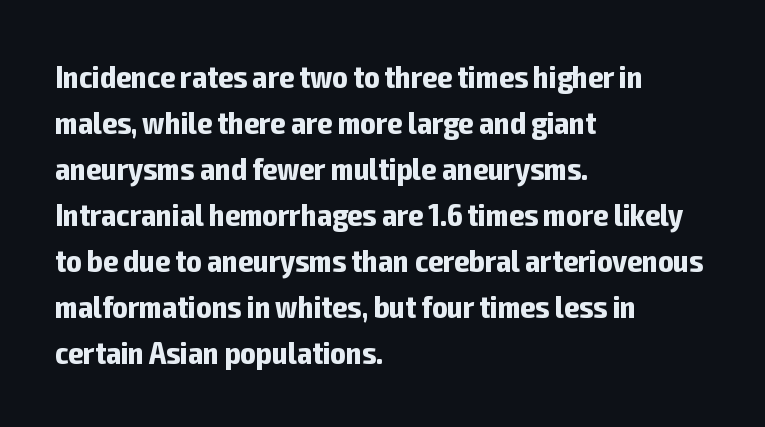
The line-height multiplier appears to be the usual default. Unlike a traditional serif, this face leaves its strokes unadorned. Does the copy run flush right? No — it runs flush left. Only glyphs here, with clear space below each row. Every stem runs plumb, perpendicular to the baseline.
